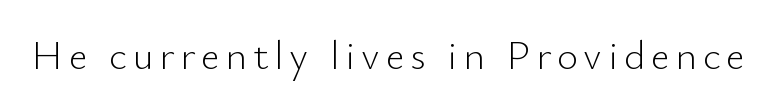
The image shows 41 px light sans-serif type, upright; set not underlined; low stroke contrast and a small x-height.
